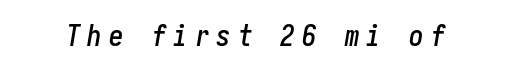
Q: Is the text italic (slanted)? A: Yes, it leans right by about 10 degrees.
Q: Is the text underlined? A: No.
Q: Is the spacing between letters normal or unusually wide? A: Unusually wide.
Q: Width (condensed, normal, or wide)? A: Condensed.
Q: Stroke contrast? A: Low.
Q: x-height? A: Medium.
